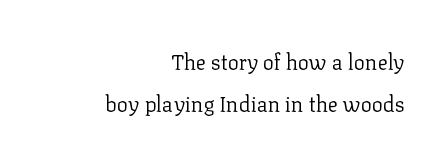
Q: Is the text bold? A: No.
Q: Is the text italic (slanted)? A: No, it is upright.
Q: Is the text underlined? A: No.
Q: How is the paragraph aligned? A: Right-aligned.
Q: Is the spacing between letters normal or unusually wide? A: Normal.
Q: Is the spacing between lines tight, normal or loose? A: Loose.
